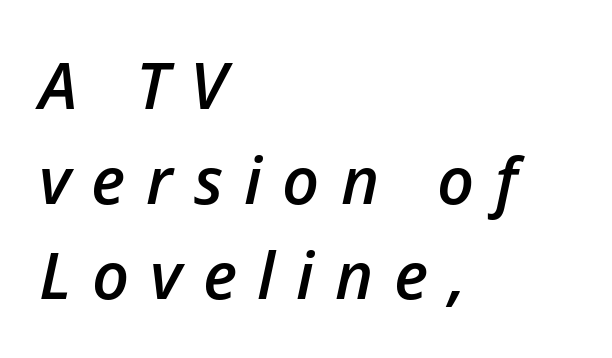
Observe the lean: these are italic letterforms. Look at the stroke-to-counter ratio: somewhat heavy, a semibold. The passage shown has open, widely tracked lettering throughout. A typesetter would call this proportional, since set widths differ per character.
